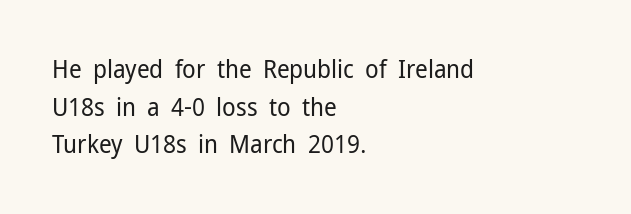
The face used here is rendered with its standard letterfit. Just letters on the line, the space beneath them empty. Caption: face not bold, strokes unweighted. Line spacing here is normal.
